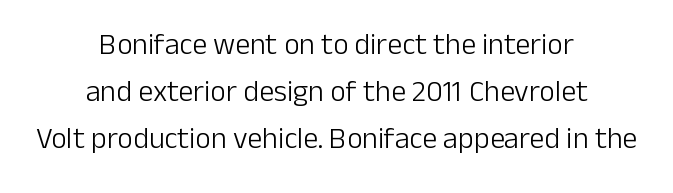
The image shows 30 px light sans-serif type, upright; set centered, normal line spacing (1.57x), normal letter spacing, not underlined; low stroke contrast and a medium x-height.
